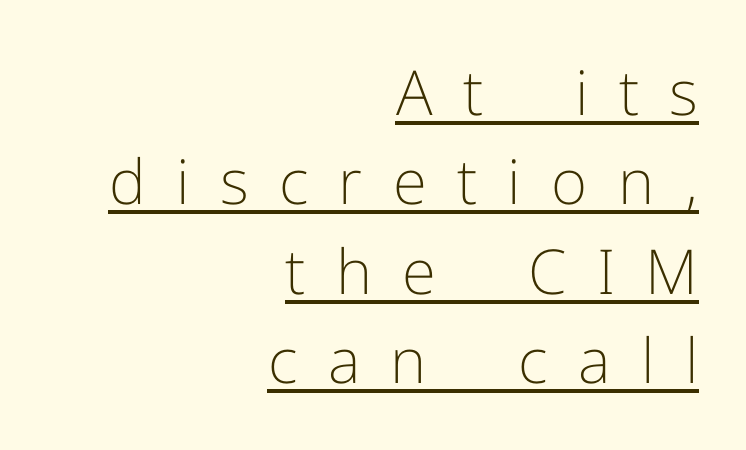
Q: Is the text bold? A: No.
Q: Is the text italic (slanted)? A: No, it is upright.
Q: Is the typeface a serif or a sans-serif typeface? A: Sans-serif.
Q: Is the text underlined? A: Yes.
Q: How is the paragraph aligned? A: Right-aligned.
Q: Is the spacing between letters normal or unusually wide? A: Unusually wide.
Q: Is the spacing between lines tight, normal or loose? A: Normal.
Q: Width (condensed, normal, or wide)? A: Normal.
Q: Stroke contrast? A: Low.
Q: x-height? A: Medium.
Q: Monospaced? A: No.
